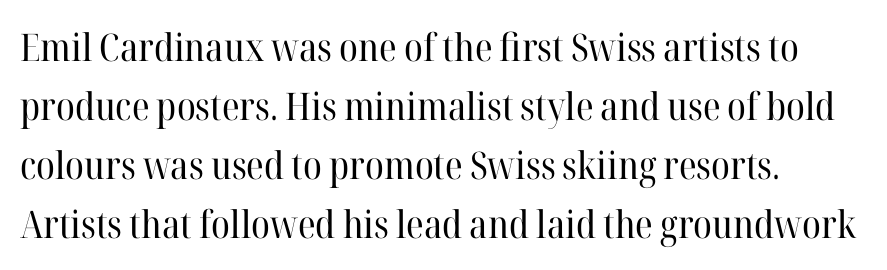
Lines of text with bare space underneath. These lines are rendered in a variable-pitch font. The weight would be labelled regular, book, light, or lighter still. The letters stand straight up with perfectly vertical stems.
